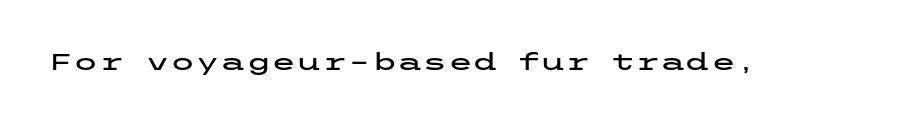
Q: Is the text italic (slanted)? A: No, it is upright.
Q: Is the text underlined? A: No.
Q: Is the spacing between letters normal or unusually wide? A: Normal.
